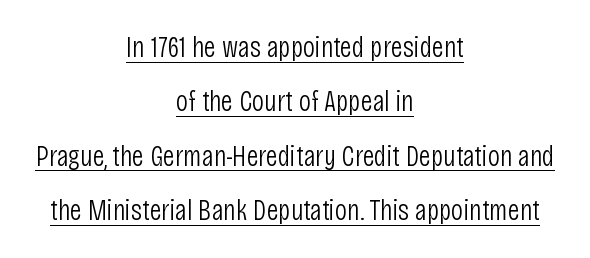
Q: Is the text bold? A: No.
Q: Is the text italic (slanted)? A: No, it is upright.
Q: Is the typeface a serif or a sans-serif typeface? A: Sans-serif.
Q: Is the text underlined? A: Yes.
Q: How is the paragraph aligned? A: Centered.
Q: Is the spacing between letters normal or unusually wide? A: Normal.
Q: Width (condensed, normal, or wide)? A: Condensed.
Q: Stroke contrast? A: Low.
Q: x-height? A: Large.
Q: Monospaced? A: No.
